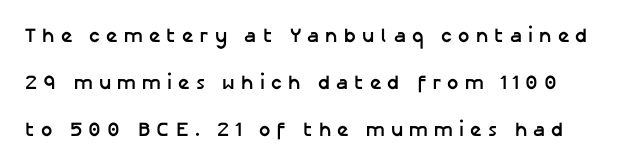
This block would shrink considerably if given ordinary leading; it's expanded now. The type is letterspaced generously, with wide tracking. Check under the words: just untouched page. Italic: no, the glyphs are upright roman.
